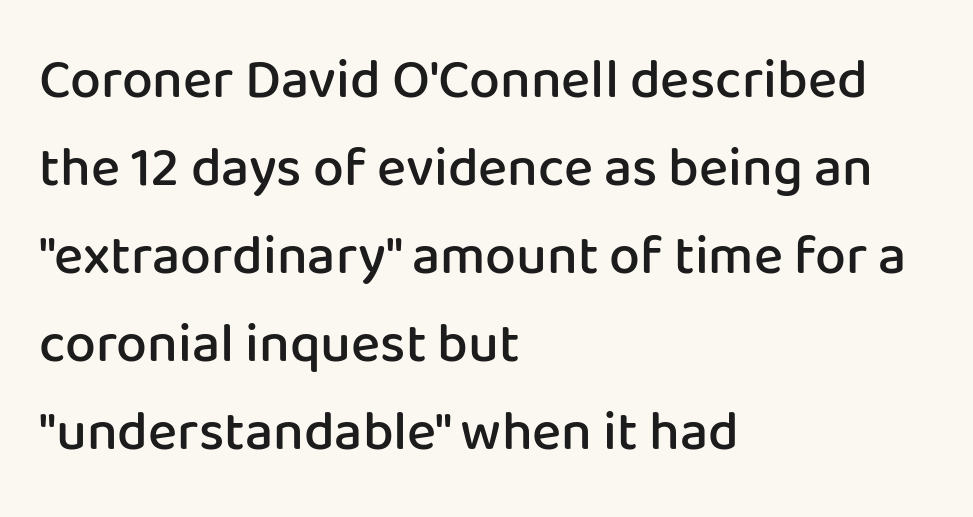
Tall strokes in this sample are plumb rather than angled. Left-aligned paragraph, ragged on the right. Descenders hang freely into open space. The characters display no serif detailing; their extremities are plain. Character widths vary here, with narrow letters taking less room than wide ones. A bit beefed up — I'd call it semibold rather than bold.
